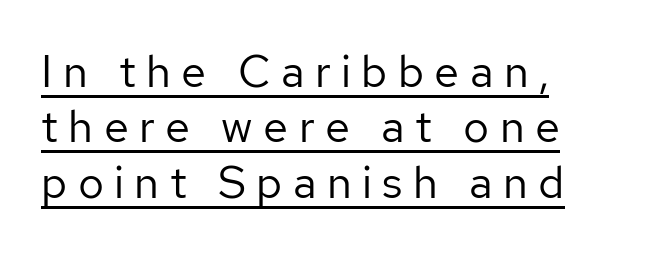
Here the designer chose a conventional face with non-uniform glyph widths. Style check: upright. The weight tops out at a normal text grade. Nothing sits at the stroke ends, so this counts as sans-serif. These characters rest on top of a visible drawn line. Between one letter and the next there's a generous, obvious gap.
